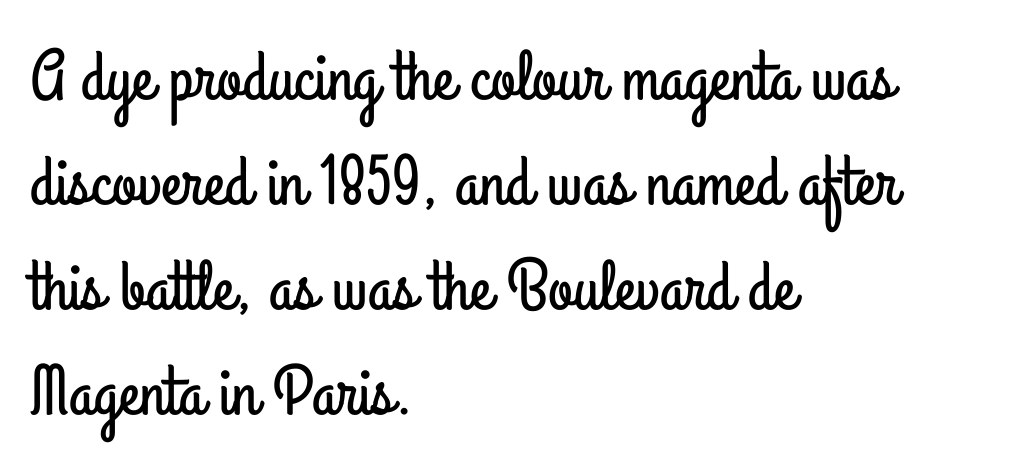
The image shows 71 px condensed sans-serif type, upright; set left-aligned, normal line spacing (1.48x), normal letter spacing, not underlined; low stroke contrast and a small x-height.
